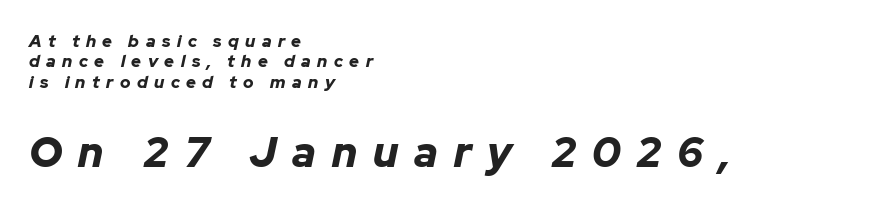
{"italic": "yes", "lean": "right", "slant_degrees": 12, "bold": "yes", "weight": "bold", "width": "normal", "stroke_contrast": "low", "x_height": "medium", "monospaced": "no", "underline": "no", "align": "left", "line_spacing_ratio": 1.2, "letter_spacing": "wide", "letter_spacing_em": 0.38, "larger_block": "second", "size_ratio": 2.47, "glyph_px": 42}
